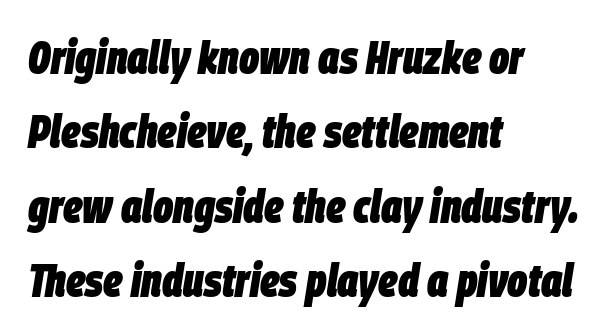
The image shows 47 px heavy, condensed type, italic (leaning right); set left-aligned, normal line spacing (1.58x), normal letter spacing, not underlined; low stroke contrast and a large x-height.
